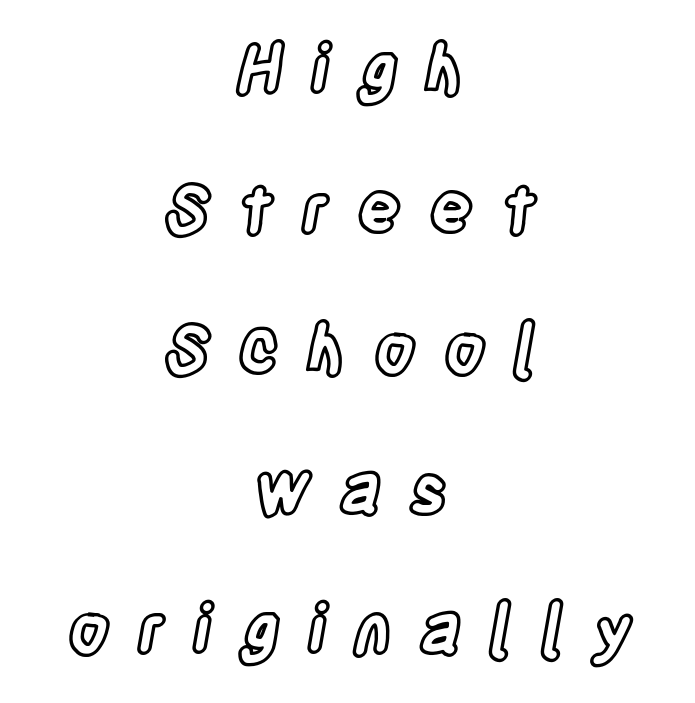
{"width": "condensed", "x_height": "large", "monospaced": "no", "underline": "no", "align": "center", "line_spacing": "loose", "line_spacing_ratio": 2.09, "letter_spacing": "wide", "letter_spacing_em": 0.42, "glyph_px": 67}
